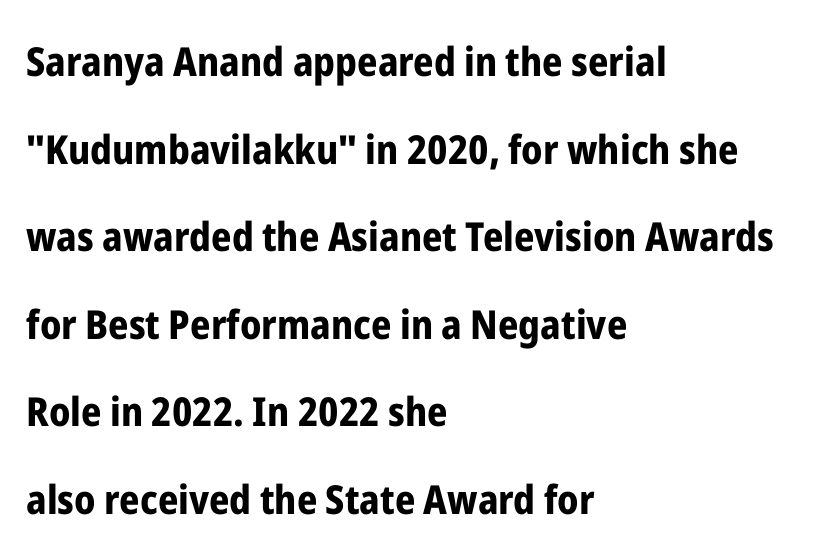
The image shows 40 px bold, condensed sans-serif type, upright; set left-aligned, loose line spacing (2.19x), normal letter spacing, not underlined; low stroke contrast and a medium x-height.
